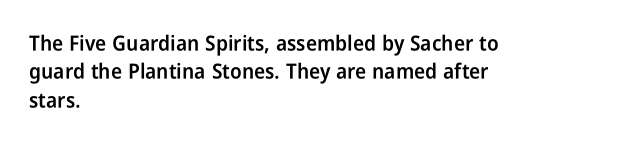
The image shows 21 px text type, upright; set left-aligned, normal line spacing (1.35x), normal letter spacing, not underlined.
